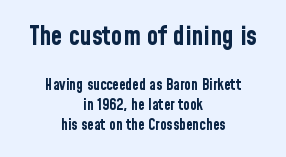
{"italic": "no", "bold": "yes", "underline": "no", "align": "center", "line_spacing": "normal", "line_spacing_ratio": 1.35, "letter_spacing": "normal", "letter_spacing_em": 0.0, "larger_block": "first", "size_ratio": 1.73, "glyph_px": 26}
